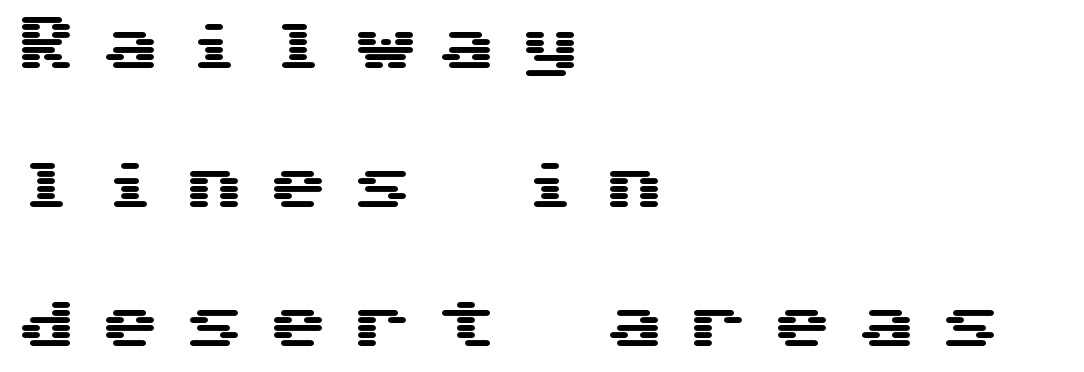
The passage shown stacks its lines with a broad gap. I'd call this a sans setting — the letters go barefoot. Quick note: not italic, upright. Caption: multi-line text, flush left, ragged right. Every character here occupies the same horizontal width, giving the sample a typewriter-like rhythm. Quick note: underline off.
